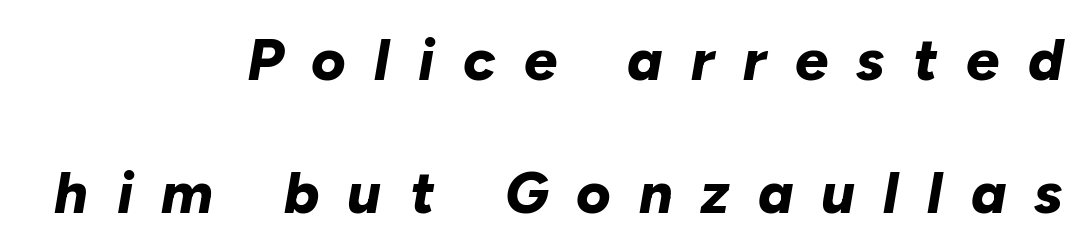
{"italic": "yes", "lean": "right", "slant_degrees": 10, "bold": "yes", "weight": "bold", "width": "normal", "stroke_contrast": "low", "x_height": "medium", "monospaced": "no", "underline": "no", "align": "right", "line_spacing": "loose", "line_spacing_ratio": 2.26, "letter_spacing": "wide", "letter_spacing_em": 0.48, "glyph_px": 59}
